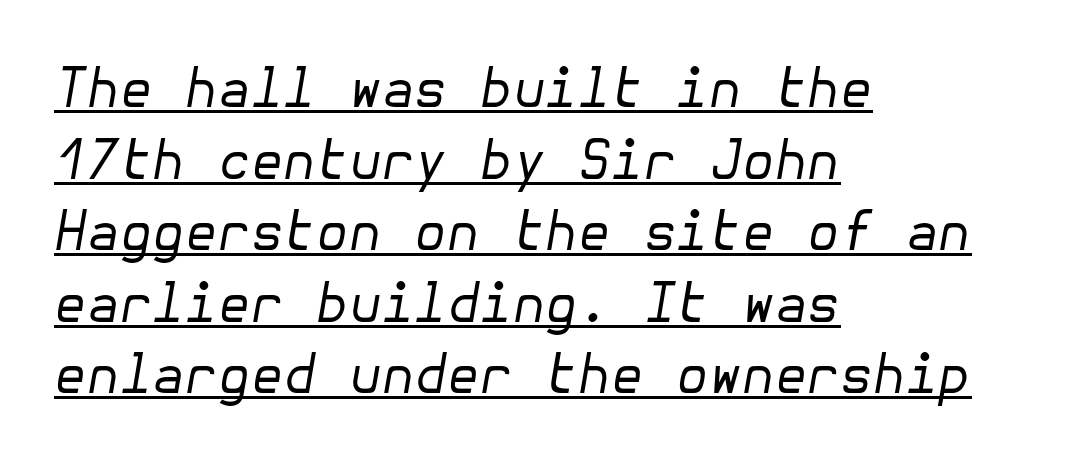
The image shows 53 px regular-weight type, italic (leaning right); set left-aligned, normal line spacing (1.35x), normal letter spacing, underlined; low stroke contrast and a medium x-height.
